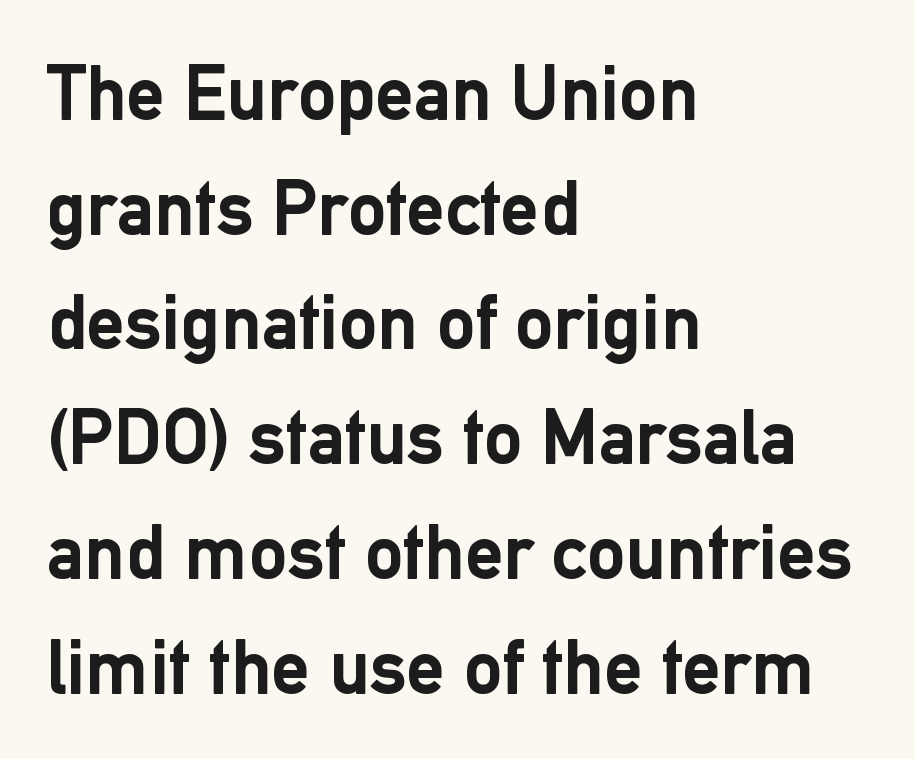
Q: Is the text bold? A: Yes.
Q: Is the text italic (slanted)? A: No, it is upright.
Q: Is the typeface a serif or a sans-serif typeface? A: Sans-serif.
Q: Is the text underlined? A: No.
Q: How is the paragraph aligned? A: Left-aligned.
Q: Is the spacing between letters normal or unusually wide? A: Normal.
Q: Is the spacing between lines tight, normal or loose? A: Normal.
Q: Width (condensed, normal, or wide)? A: Normal.
Q: Stroke contrast? A: Low.
Q: x-height? A: Medium.
Q: Monospaced? A: No.
